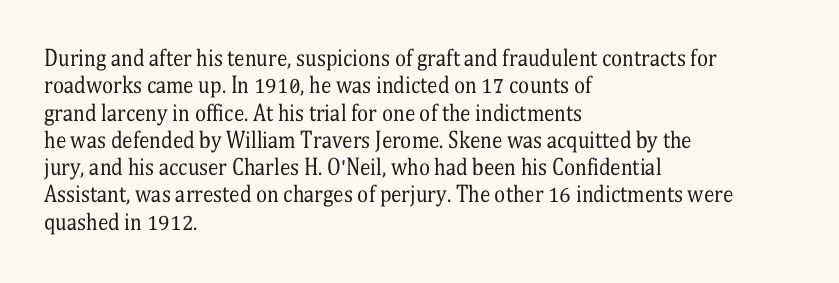
The image shows 21 px text type, upright; set left-aligned, normal line spacing (1.3x), normal letter spacing, not underlined.
